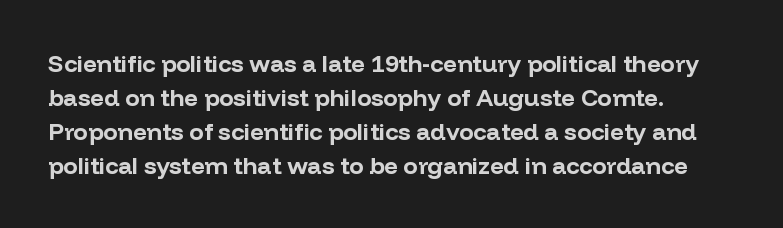
Check under the words: just untouched page. The lettering stays uniformly vertical, giving the passage a roman look. Does the weight exceed regular? Yes, all the way to bold. Leading: standard.
